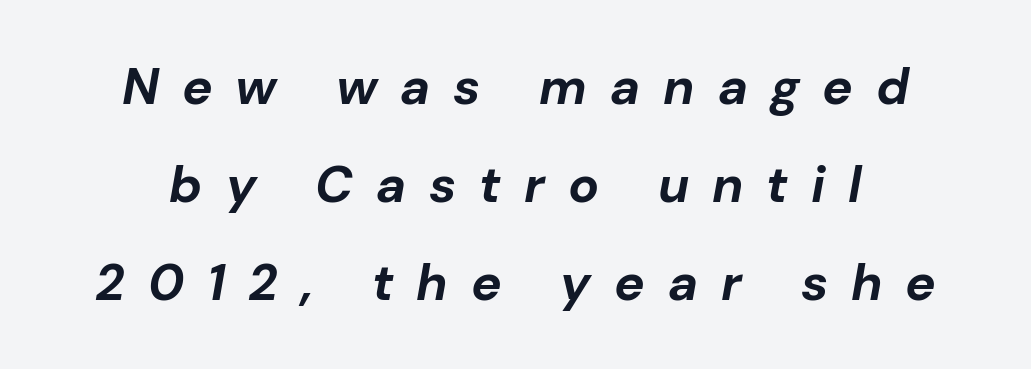
The typesetting leans heavy: a genuine bold. Descender tails drop into unmarked territory. Compared with typical body copy, the letter spacing here is much looser. The block of text is sparse from top to bottom, with ample space between rows.
